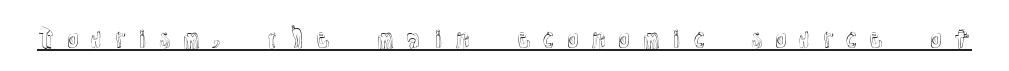
Words appear elongated and porous because spacing is wide. The lettering holds an erect, upright posture throughout. Does a line run under the words? Yes, clearly.
